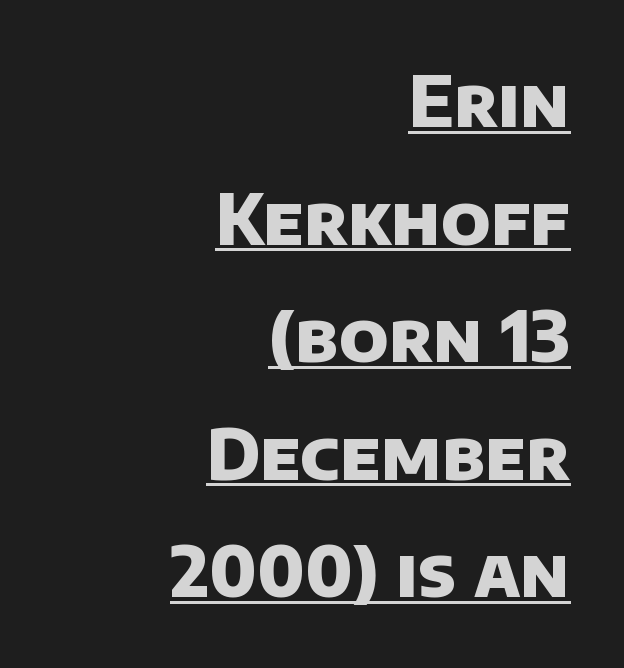
This block has exactly the height ordinary leading produces. Typesetter's note: full bold, strokes at maximum text heaviness. Does the type have serifs? No, each stem ends abruptly. You could not count columns in this text — the font is proportionally spaced. The specimen includes a rule beneath the text block's lines.
